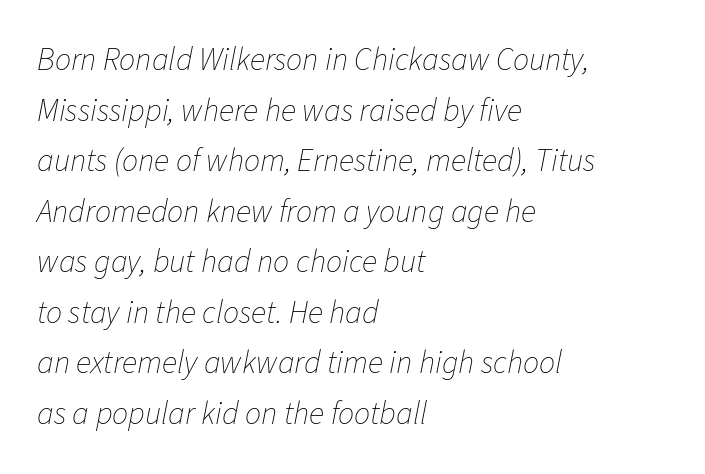
{"italic": "yes", "lean": "right", "slant_degrees": 11, "bold": "no", "weight": "thin", "width": "normal", "stroke_contrast": "low", "x_height": "medium", "monospaced": "no", "underline": "no", "align": "left", "line_spacing": "normal", "line_spacing_ratio": 1.58, "letter_spacing": "normal", "letter_spacing_em": 0.0, "glyph_px": 32}
